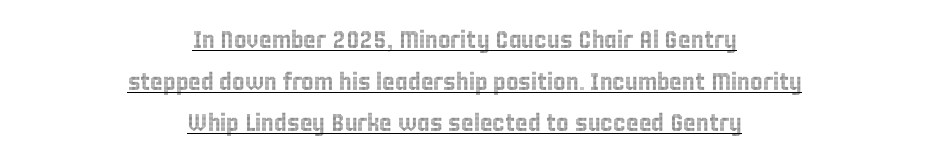
{"italic": "no", "underline": "yes", "align": "center", "line_spacing_ratio": 1.73, "letter_spacing": "normal", "letter_spacing_em": 0.0, "glyph_px": 24}
